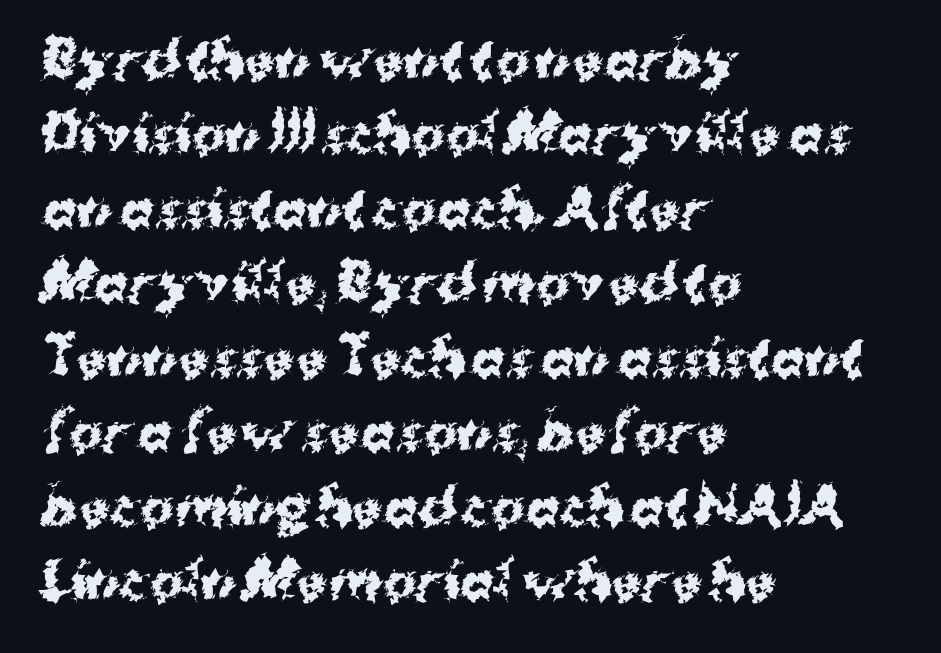
How are the letters spaced? Ordinarily, with no added tracking. These lines sit exactly where default settings would place them. The glyphs in this specimen are sans serif. The face used here has the dense, thick strokes of a bold.
